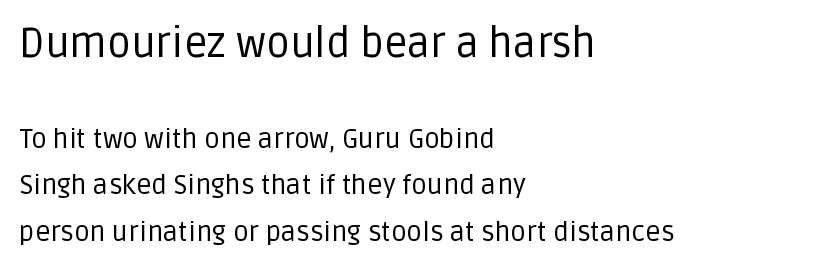
The image shows 41 px regular-weight sans-serif type, upright; set left-aligned, line spacing 1.73x, normal letter spacing, not underlined; the first (top) block is 1.52x larger; low stroke contrast and a large x-height.
